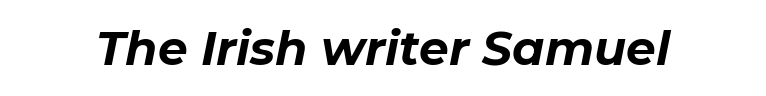
The font's italic variant was chosen for this text. Note the varied advance widths — an 'i' is clearly narrower than an 'm'. Words appear dense and cohesive because spacing is normal. I'd describe the lettering as bold — thick and assertive. Descender tails drop into unmarked territory.
